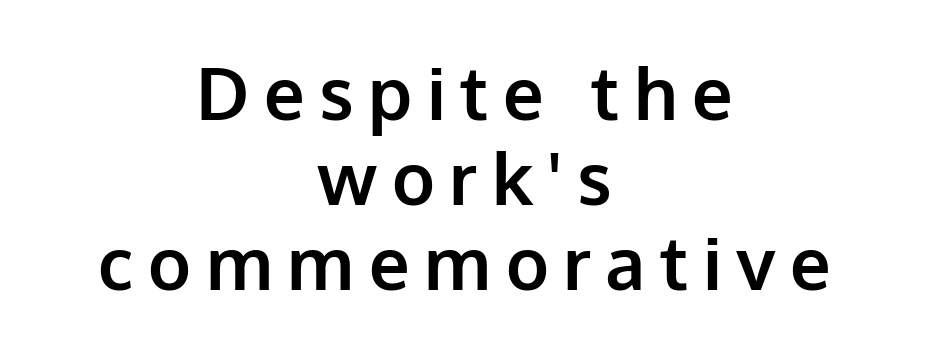
Q: Is the text bold? A: Yes.
Q: Is the text italic (slanted)? A: No, it is upright.
Q: Is the typeface a serif or a sans-serif typeface? A: Sans-serif.
Q: Is the text underlined? A: No.
Q: How is the paragraph aligned? A: Centered.
Q: Is the spacing between letters normal or unusually wide? A: Unusually wide.
Q: Width (condensed, normal, or wide)? A: Normal.
Q: Stroke contrast? A: Low.
Q: x-height? A: Medium.
Q: Monospaced? A: No.
